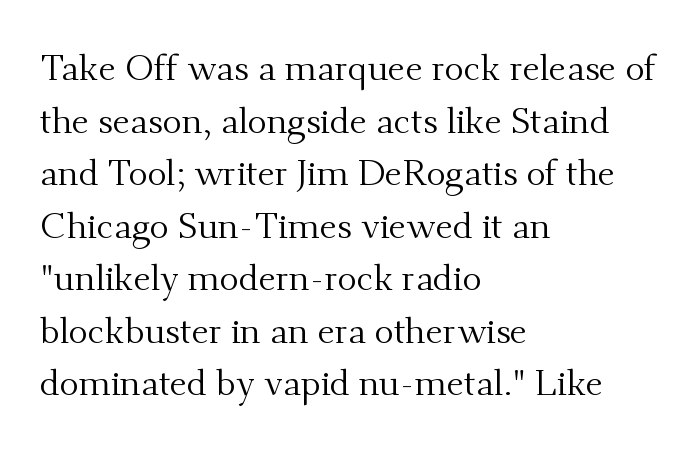
Does the leading feel generous? No, just average. Where is the straight margin? On the left. Words appear dense and cohesive because spacing is normal. The face used here is proportionally spaced, like ordinary book or web type.
